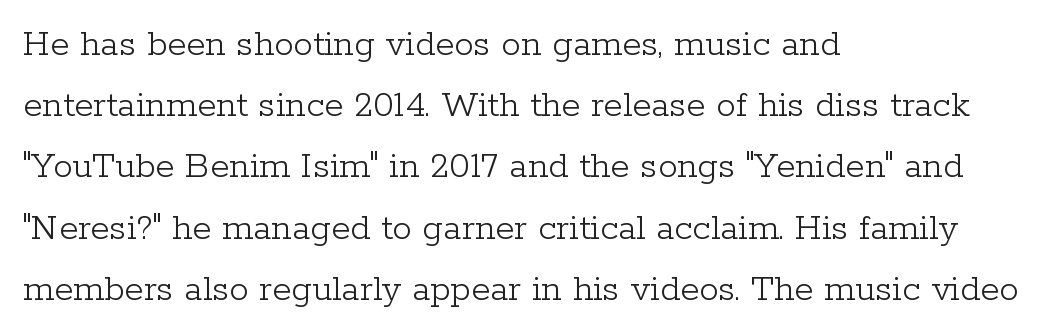
{"serif": "yes", "italic": "no", "bold": "no", "weight": "light", "width": "normal", "stroke_contrast": "low", "x_height": "medium", "monospaced": "no", "underline": "no", "align": "left", "line_spacing": "normal", "line_spacing_ratio": 1.57, "letter_spacing": "normal", "letter_spacing_em": 0.0, "glyph_px": 39}
